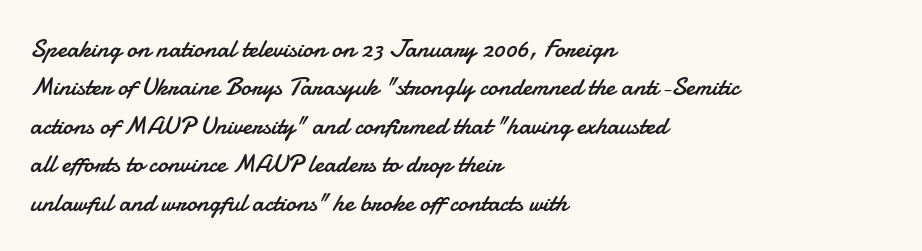
Q: Is the text bold? A: No.
Q: Is the text italic (slanted)? A: Yes.
Q: Is the text underlined? A: No.
Q: How is the paragraph aligned? A: Left-aligned.
Q: Is the spacing between letters normal or unusually wide? A: Normal.
Q: Is the spacing between lines tight, normal or loose? A: Normal.
